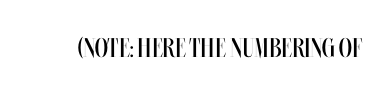
Has an underline been added? It has not. The type is set solid horizontally, with unmodified tracking. The characters are drawn with everyday or finer stroke widths. Every character sits straight up, as roman type does.
